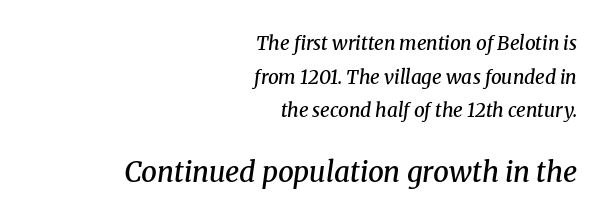
{"serif": "yes", "italic": "yes", "lean": "right", "slant_degrees": 8, "bold": "semi", "weight": "semibold", "width": "normal", "stroke_contrast": "medium", "x_height": "medium", "monospaced": "no", "underline": "no", "align": "right", "line_spacing_ratio": 1.77, "letter_spacing": "normal", "letter_spacing_em": 0.0, "larger_block": "second", "size_ratio": 1.47, "glyph_px": 28}
